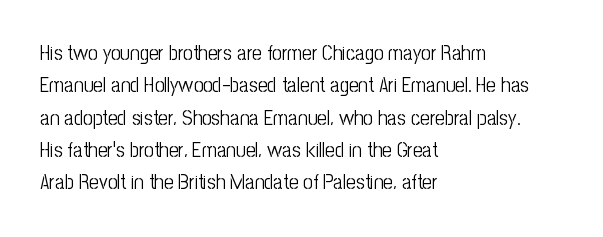
The image shows 21 px text type, upright; set left-aligned, normal line spacing (1.54x), normal letter spacing, not underlined.
